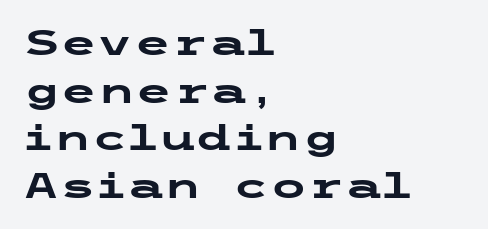
The image shows 34 px heavy, wide sans-serif type, upright; set left-aligned, normal line spacing (1.4x), normal letter spacing, not underlined; low stroke contrast and a medium x-height.
